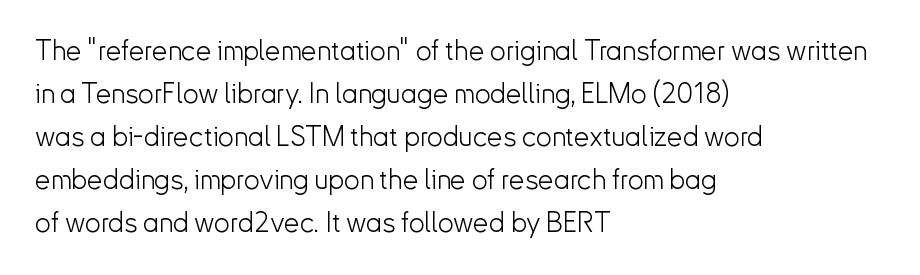
{"serif": "no", "italic": "no", "bold": "no", "weight": "light", "width": "normal", "stroke_contrast": "low", "x_height": "small", "monospaced": "no", "underline": "no", "align": "left", "line_spacing": "normal", "line_spacing_ratio": 1.54, "letter_spacing": "normal", "letter_spacing_em": 0.0, "glyph_px": 28}
